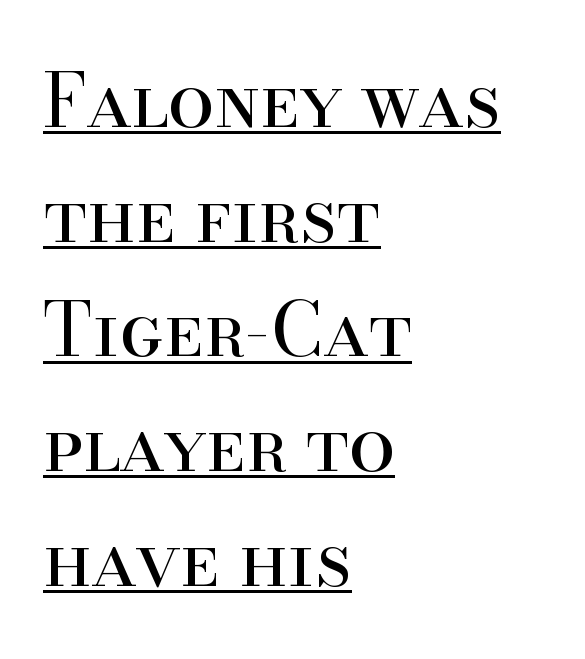
The image shows 74 px regular-weight serif type, upright; set left-aligned, normal line spacing (1.55x), normal letter spacing, underlined; high stroke contrast and a small x-height.
